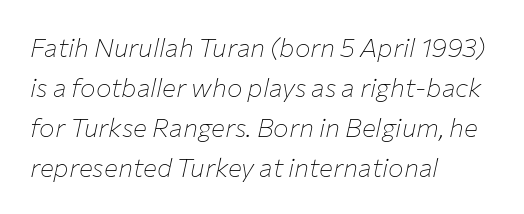
The rendering anchors every line to the left-hand side. Unmarked baselines from the first word to the last. The typesetting does not lean heavy: it is not bold. Observe the lean: these are italic letterforms. Whoever set this chose a conventional vertical rhythm.
